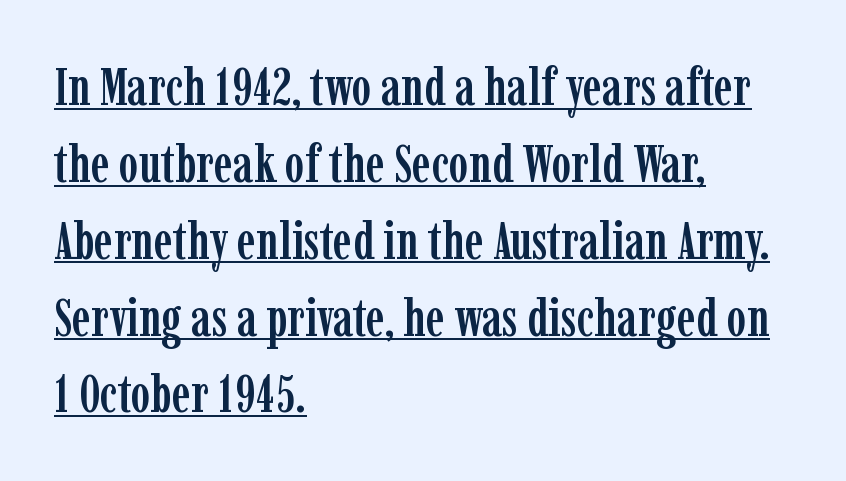
{"serif": "yes", "italic": "no", "width": "condensed", "stroke_contrast": "low", "x_height": "medium", "monospaced": "no", "underline": "yes", "align": "left", "line_spacing": "normal", "line_spacing_ratio": 1.45, "letter_spacing": "normal", "letter_spacing_em": 0.0, "glyph_px": 53}
